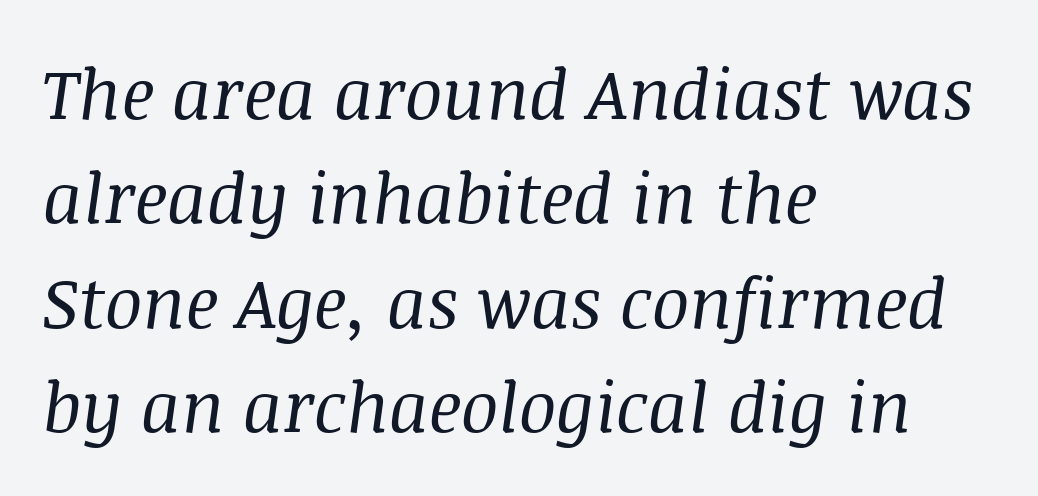
There is no visible air inserted between adjacent glyphs. A typesetter would call this proportional, since set widths differ per character. Vertically, the passage feels balanced, rows spaced as you'd expect. The paragraph has a hard left edge and a soft right edge. Think standard paragraph weight, or any step lighter than that.
